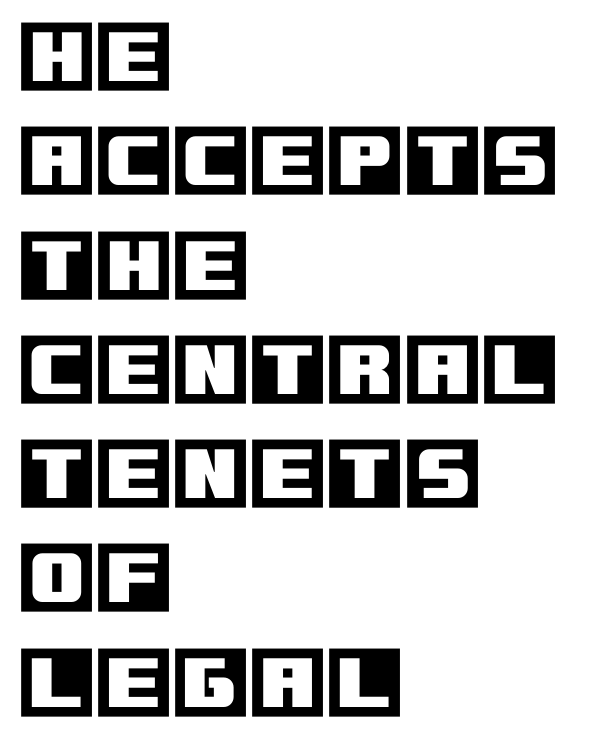
The foot of each line stays bare and open. Reading down the block, your eye returns to a fixed left position each line. The type is set solid horizontally, with unmodified tracking. Posture: upright roman.
